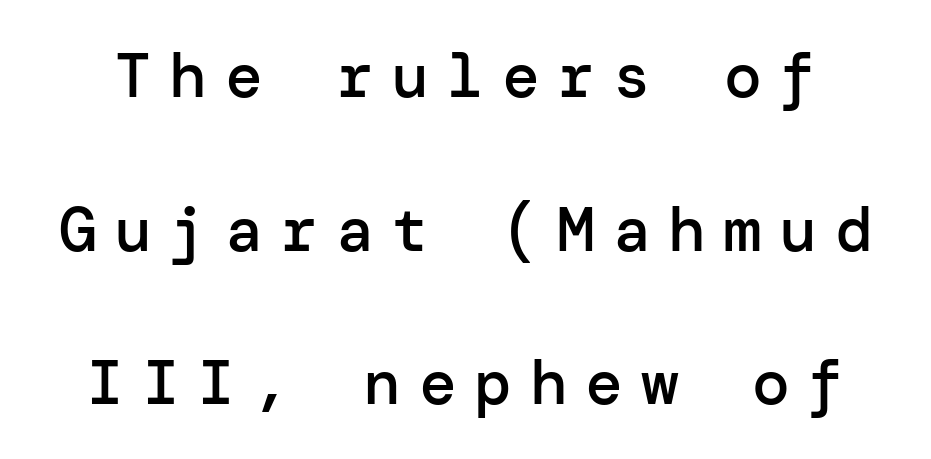
Q: Is the text bold? A: Semi-bold.
Q: Is the text italic (slanted)? A: No, it is upright.
Q: Is the typeface a serif or a sans-serif typeface? A: Sans-serif.
Q: Is the text underlined? A: No.
Q: Is the spacing between letters normal or unusually wide? A: Unusually wide.
Q: Is the spacing between lines tight, normal or loose? A: Loose.
Q: Width (condensed, normal, or wide)? A: Normal.
Q: Stroke contrast? A: Low.
Q: x-height? A: Medium.
